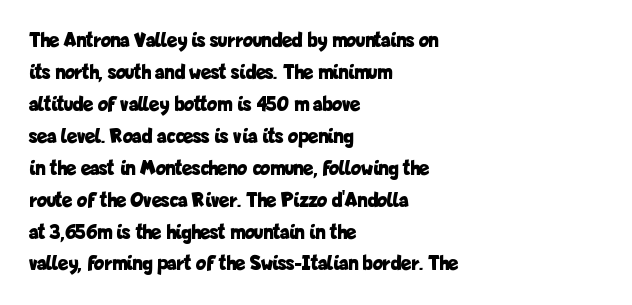
The image shows 21 px bold type, upright; set left-aligned, normal line spacing (1.52x), normal letter spacing, not underlined.
